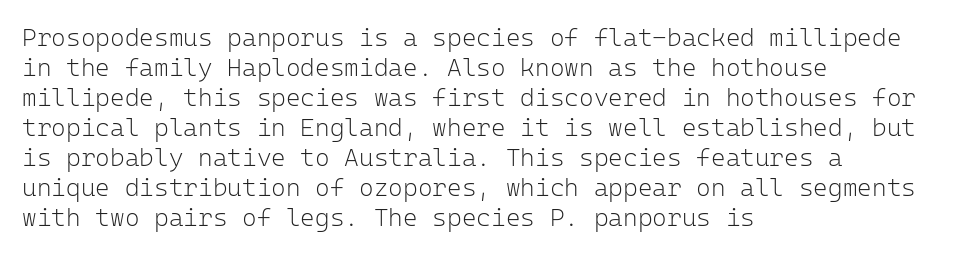
{"italic": "no", "bold": "no", "underline": "no", "align": "left", "line_spacing_ratio": 1.2, "letter_spacing": "normal", "letter_spacing_em": 0.0, "glyph_px": 25}
